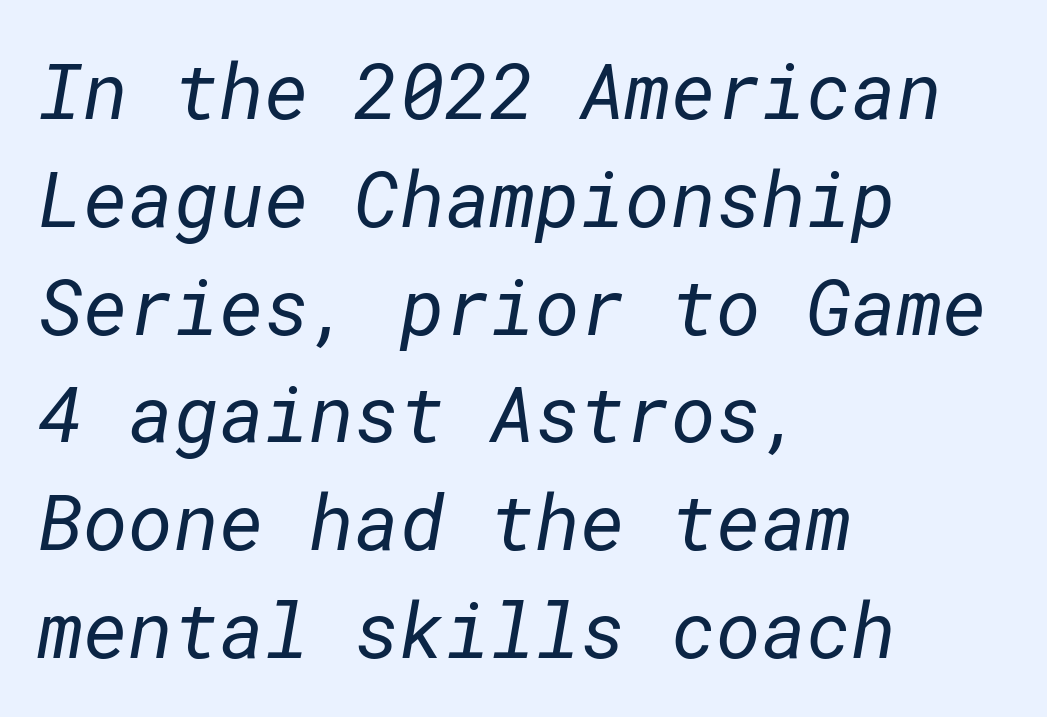
Q: Is the text bold? A: No.
Q: Is the typeface a serif or a sans-serif typeface? A: Sans-serif.
Q: Is the text underlined? A: No.
Q: How is the paragraph aligned? A: Left-aligned.
Q: Is the spacing between letters normal or unusually wide? A: Normal.
Q: Is the spacing between lines tight, normal or loose? A: Normal.
Q: Width (condensed, normal, or wide)? A: Normal.
Q: Stroke contrast? A: Low.
Q: x-height? A: Medium.
